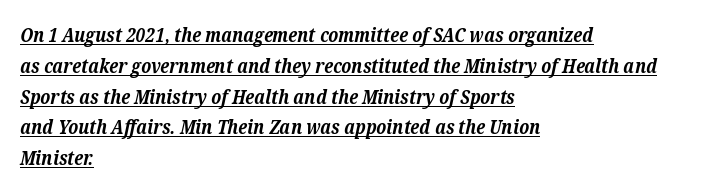
{"italic": "yes", "lean": "right", "slant_degrees": 12, "bold": "yes", "underline": "yes", "align": "left", "line_spacing": "normal", "line_spacing_ratio": 1.54, "letter_spacing": "normal", "letter_spacing_em": 0.0, "glyph_px": 20}
